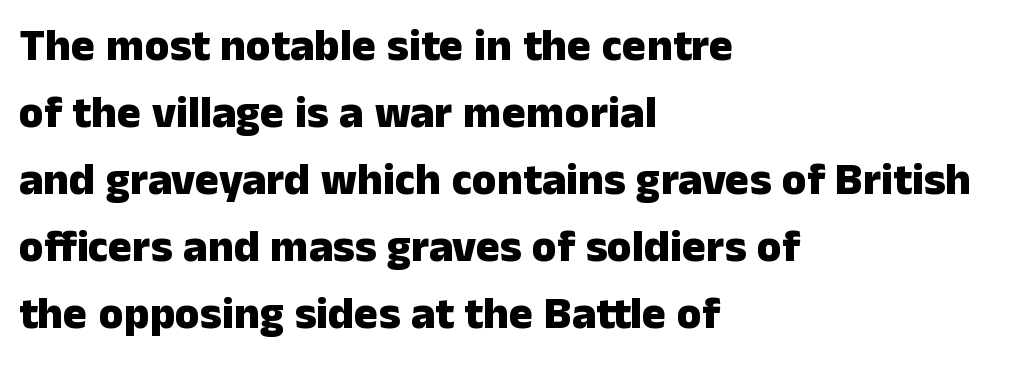
The image shows 45 px heavy sans-serif type, upright; set left-aligned, normal line spacing (1.49x), normal letter spacing, not underlined; low stroke contrast and a medium x-height.
